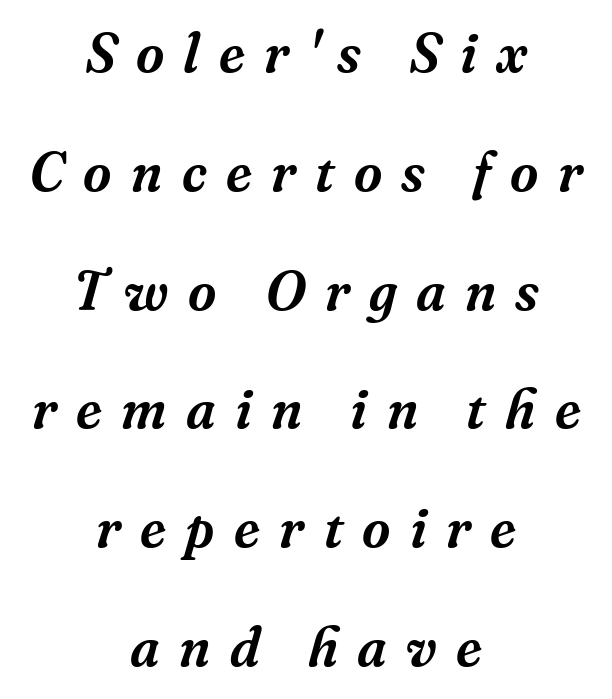
Q: Is the text italic (slanted)? A: Yes, it leans right by about 16 degrees.
Q: Is the typeface a serif or a sans-serif typeface? A: Serif.
Q: Is the text underlined? A: No.
Q: How is the paragraph aligned? A: Centered.
Q: Is the spacing between letters normal or unusually wide? A: Unusually wide.
Q: Is the spacing between lines tight, normal or loose? A: Loose.
Q: Width (condensed, normal, or wide)? A: Normal.
Q: Stroke contrast? A: Medium.
Q: x-height? A: Medium.
Q: Monospaced? A: No.
